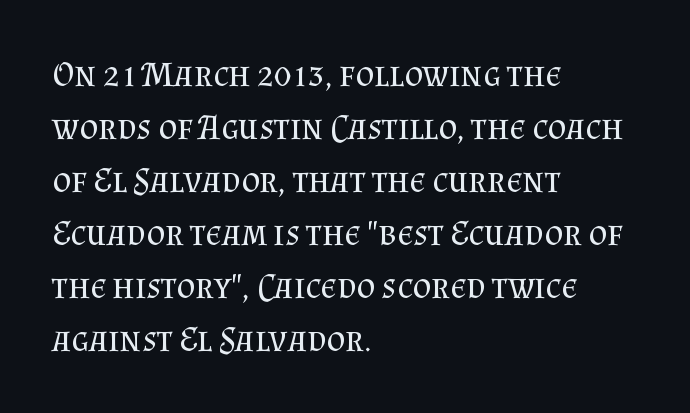
The image shows 36 px regular-weight serif type, upright; set left-aligned, normal line spacing (1.47x), normal letter spacing, not underlined; medium stroke contrast and a small x-height.
